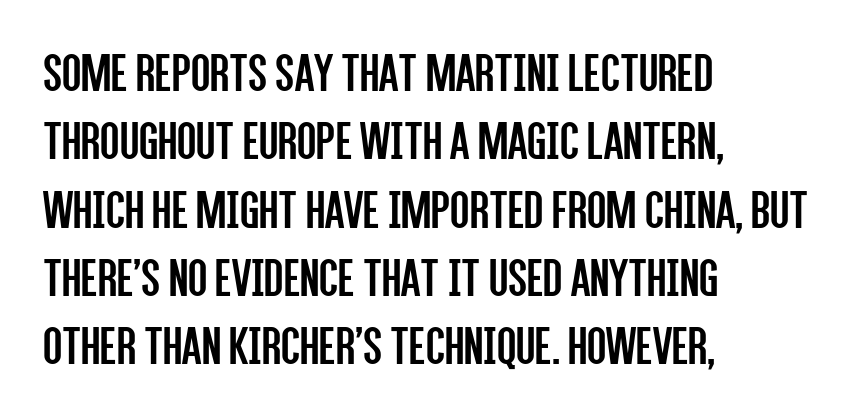
Q: Is the text bold? A: No.
Q: Is the text italic (slanted)? A: No, it is upright.
Q: Is the typeface a serif or a sans-serif typeface? A: Sans-serif.
Q: Is the text underlined? A: No.
Q: How is the paragraph aligned? A: Left-aligned.
Q: Is the spacing between letters normal or unusually wide? A: Normal.
Q: Width (condensed, normal, or wide)? A: Condensed.
Q: Stroke contrast? A: Low.
Q: x-height? A: Large.
Q: Monospaced? A: No.
